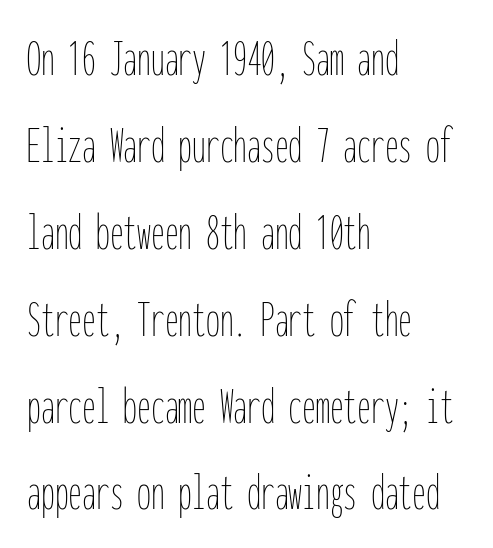
Q: Is the text bold? A: No.
Q: Is the text italic (slanted)? A: No, it is upright.
Q: Is the text underlined? A: No.
Q: How is the paragraph aligned? A: Left-aligned.
Q: Is the spacing between letters normal or unusually wide? A: Normal.
Q: Is the spacing between lines tight, normal or loose? A: Normal.
Q: Width (condensed, normal, or wide)? A: Condensed.
Q: Stroke contrast? A: Low.
Q: x-height? A: Medium.
Q: Monospaced? A: Yes.
